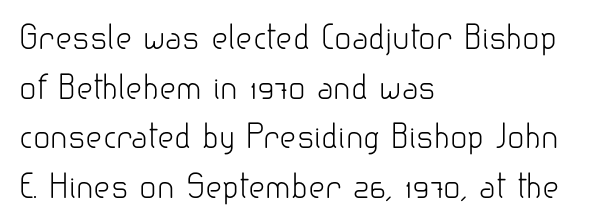
The image shows 32 px light sans-serif type, upright; set left-aligned, normal line spacing (1.55x), normal letter spacing, not underlined; low stroke contrast and a small x-height.
